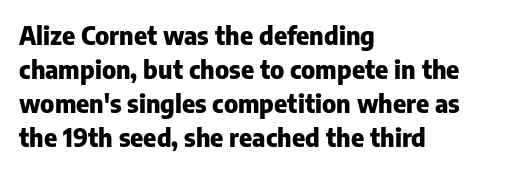
{"italic": "no", "bold": "yes", "underline": "no", "align": "left", "line_spacing": "normal", "line_spacing_ratio": 1.36, "letter_spacing": "normal", "letter_spacing_em": 0.0, "glyph_px": 25}
